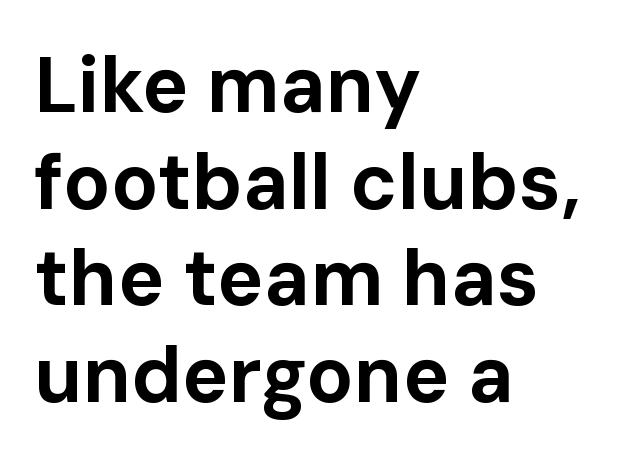
{"serif": "no", "italic": "no", "bold": "yes", "weight": "bold", "width": "normal", "stroke_contrast": "low", "x_height": "medium", "monospaced": "no", "underline": "no", "align": "left", "line_spacing_ratio": 1.24, "letter_spacing": "normal", "letter_spacing_em": 0.0, "glyph_px": 78}
